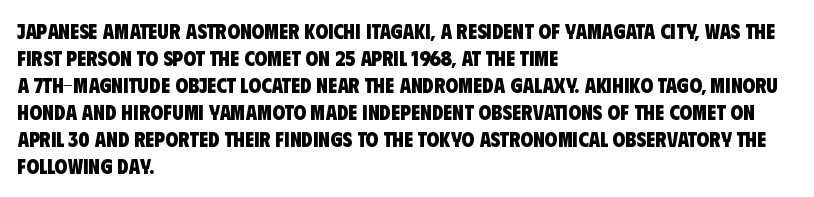
Q: Is the text bold? A: Yes.
Q: Is the text underlined? A: No.
Q: How is the paragraph aligned? A: Left-aligned.
Q: Is the spacing between letters normal or unusually wide? A: Normal.
Q: Is the spacing between lines tight, normal or loose? A: Normal.
